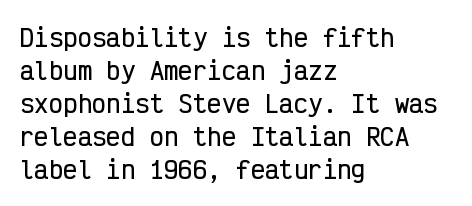
The lines are quadded left. Does extra space separate the letters? No, they use regular spacing. Tall strokes in this sample are plumb rather than angled. Notice how descenders clear the ascenders below comfortably — that's standard leading. This rendering features lettering with no underline.
